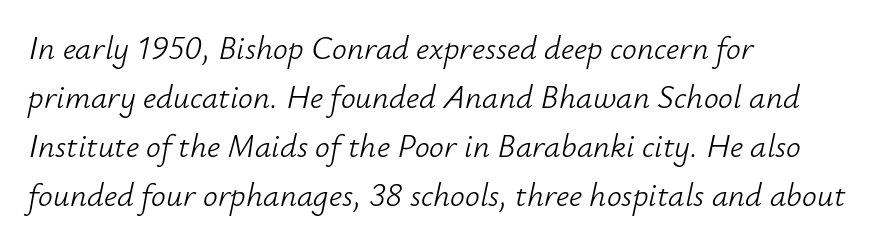
The image shows 33 px light type, italic (leaning right); set left-aligned, normal line spacing (1.48x), normal letter spacing, not underlined; low stroke contrast and a small x-height.
